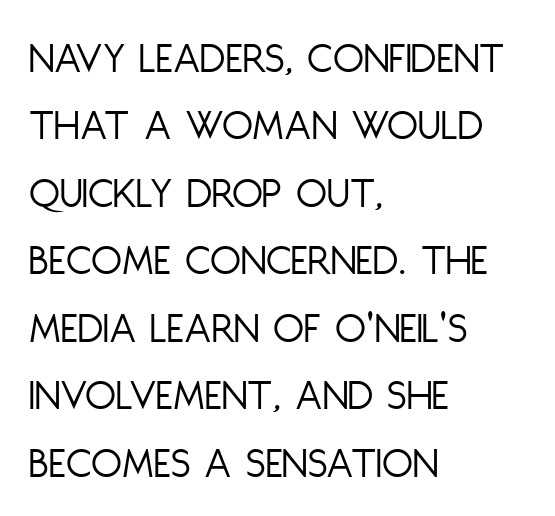
Descenders hang freely into open space. There is no visible air inserted between adjacent glyphs. Unlike italic type, these characters show no tilt at all. Note the varied advance widths — an 'i' is clearly narrower than an 'm'. The typeface chosen for these lines omits serifs.
